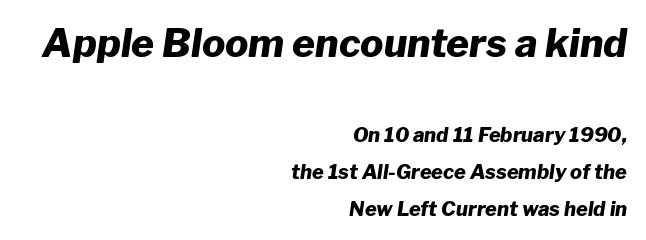
The image shows 39 px heavy type, italic (leaning right); set right-aligned, line spacing 1.84x, normal letter spacing, not underlined; the first (top) block is 1.95x larger; low stroke contrast and a medium x-height.
